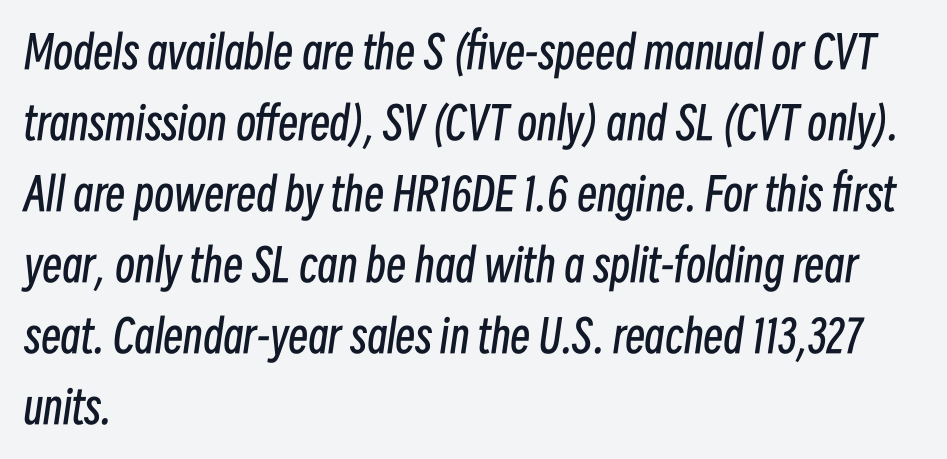
{"italic": "yes", "lean": "right", "slant_degrees": 8, "bold": "no", "weight": "regular", "width": "condensed", "stroke_contrast": "low", "x_height": "medium", "monospaced": "no", "underline": "no", "align": "left", "line_spacing": "normal", "line_spacing_ratio": 1.58, "letter_spacing": "normal", "letter_spacing_em": 0.0, "glyph_px": 45}
